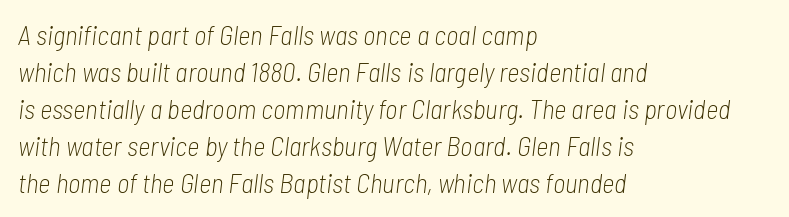
Q: Is the text bold? A: No.
Q: Is the text italic (slanted)? A: Yes, it leans right by about 7 degrees.
Q: Is the text underlined? A: No.
Q: How is the paragraph aligned? A: Left-aligned.
Q: Is the spacing between letters normal or unusually wide? A: Normal.
Q: Is the spacing between lines tight, normal or loose? A: Normal.
